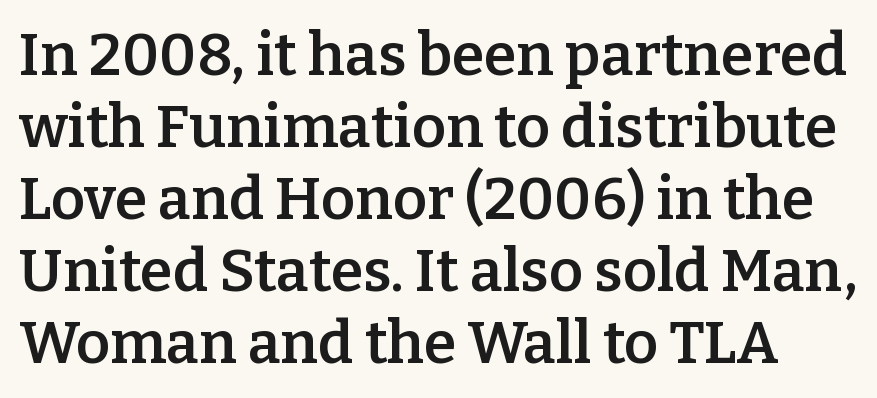
The image shows 59 px semibold serif type, upright; set line spacing 1.22x, normal letter spacing, not underlined; low stroke contrast and a medium x-height.
